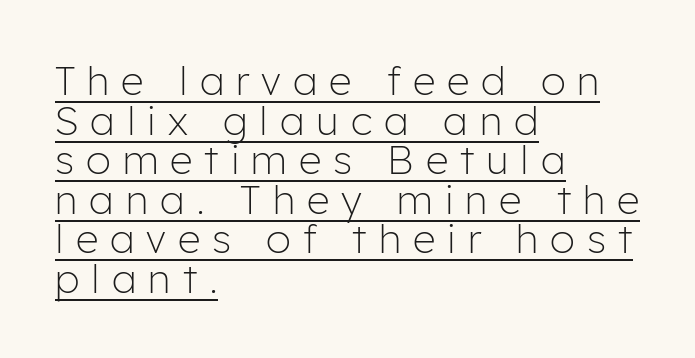
{"serif": "no", "italic": "no", "bold": "no", "weight": "light", "width": "normal", "stroke_contrast": "low", "x_height": "medium", "monospaced": "no", "underline": "yes", "align": "left", "line_spacing": "tight", "line_spacing_ratio": 0.99, "letter_spacing": "wide", "letter_spacing_em": 0.3, "glyph_px": 40}
